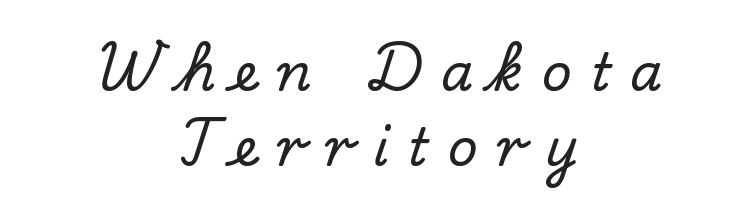
The image shows 52 px serif type; set centered, normal line spacing (1.44x), unusually wide letter spacing (+0.37 em), not underlined; low stroke contrast and a small x-height.
